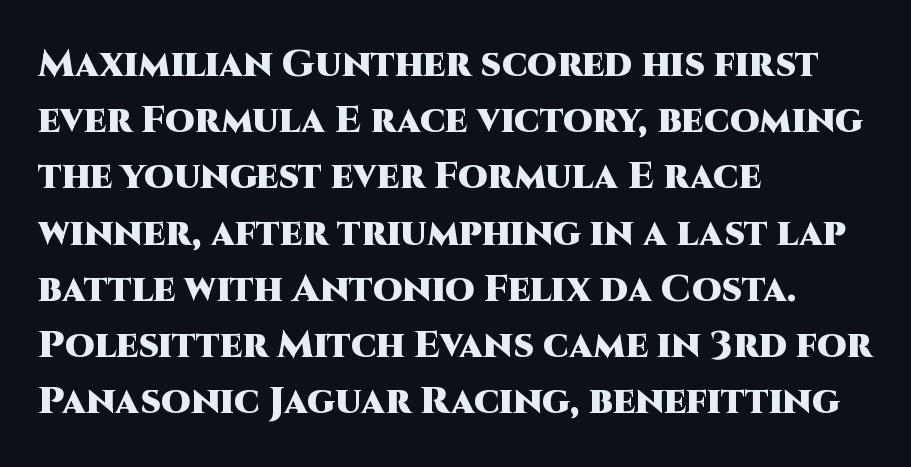
Q: Is the text bold? A: Yes.
Q: Is the text italic (slanted)? A: No, it is upright.
Q: Is the typeface a serif or a sans-serif typeface? A: Sans-serif.
Q: Is the text underlined? A: No.
Q: How is the paragraph aligned? A: Left-aligned.
Q: Is the spacing between letters normal or unusually wide? A: Normal.
Q: Is the spacing between lines tight, normal or loose? A: Normal.
Q: Width (condensed, normal, or wide)? A: Normal.
Q: Stroke contrast? A: High.
Q: x-height? A: Large.
Q: Monospaced? A: No.
